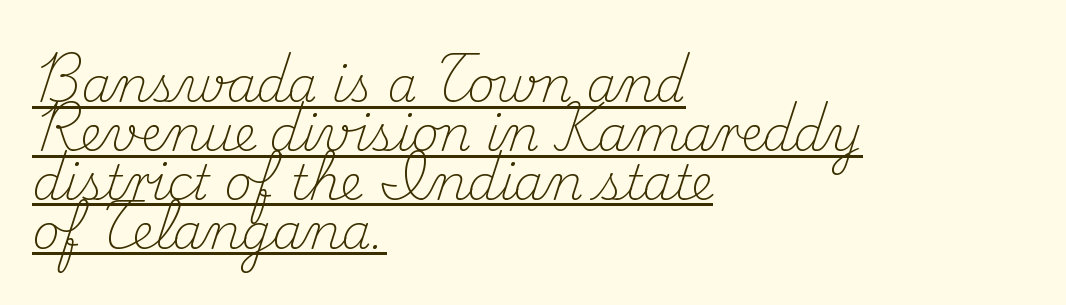
{"serif": "yes", "bold": "no", "weight": "light", "width": "normal", "stroke_contrast": "medium", "x_height": "small", "monospaced": "no", "underline": "yes", "align": "left", "line_spacing": "tight", "line_spacing_ratio": 1.02, "letter_spacing": "normal", "letter_spacing_em": 0.0, "glyph_px": 48}
